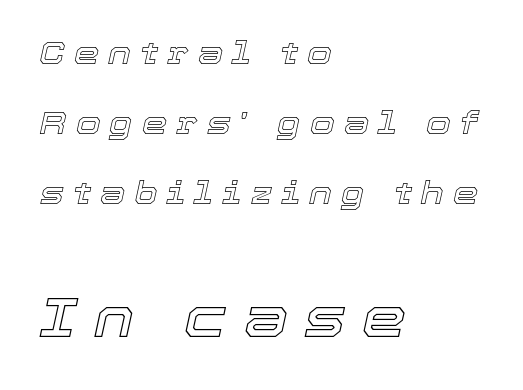
Tracking here is generous; glyphs stand well apart from one another. Is the block centered? No — it sits flush against the left margin. Character widths vary here, with narrow letters taking less room than wide ones. Italic? Definitely — the glyphs are oblique. The vertical gap from one line to the next is large. Letters rest on an invisible, unmarked baseline.
